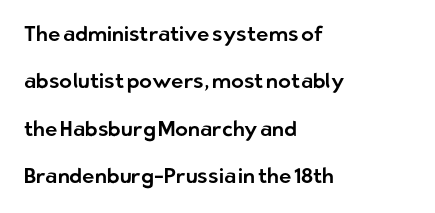
The image shows 21 px text type, upright; set left-aligned, loose line spacing (2.26x), normal letter spacing, not underlined.
